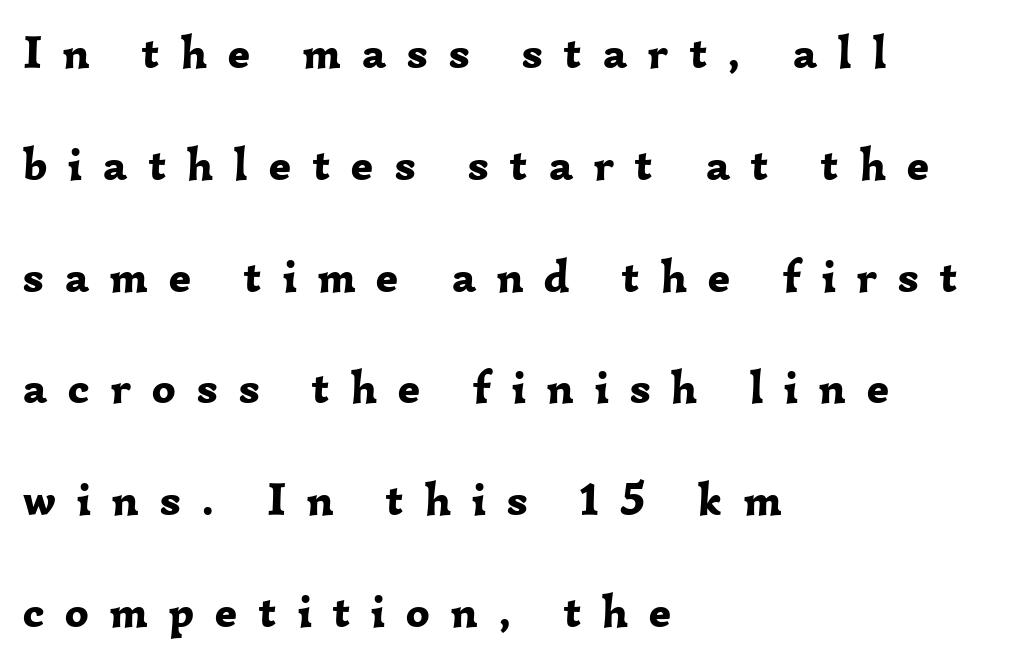
The letters are bold, with thick, heavy strokes. This is roman type, the default non-slanted kind. How would I describe the line gaps? Wide and relaxed. Characters follow at a spacing far wider than the type designer built in. Do the characters align in a grid? No, the font is proportional.
